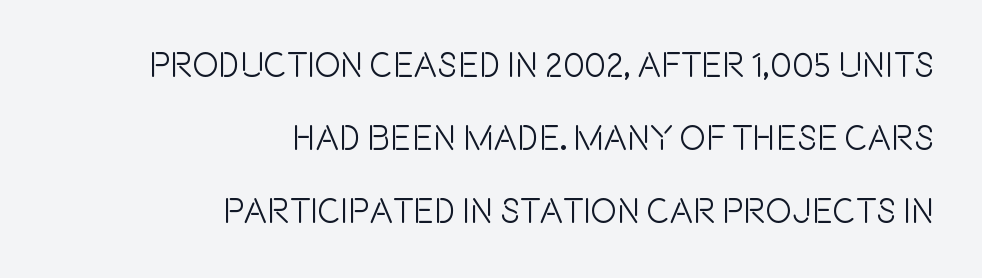
The image shows 35 px condensed sans-serif type, upright; set right-aligned, loose line spacing (2.09x), normal letter spacing, not underlined; a large x-height.
